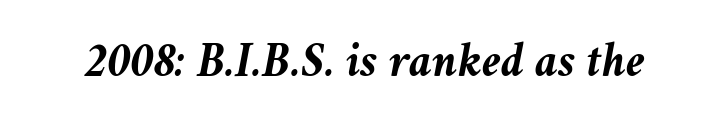
{"italic": "yes", "lean": "right", "slant_degrees": 11, "bold": "yes", "weight": "semibold", "width": "normal", "stroke_contrast": "medium", "x_height": "medium", "monospaced": "no", "underline": "no", "letter_spacing": "normal", "letter_spacing_em": 0.0, "glyph_px": 49}
